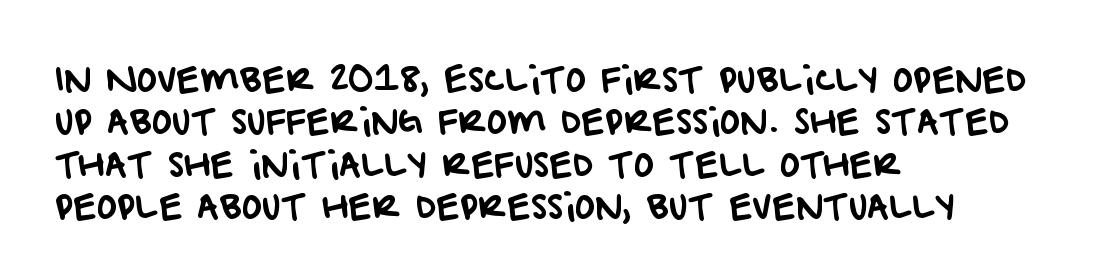
The image shows 34 px sans-serif type; set left-aligned, normal line spacing (1.25x), normal letter spacing, not underlined; low stroke contrast and a large x-height.
